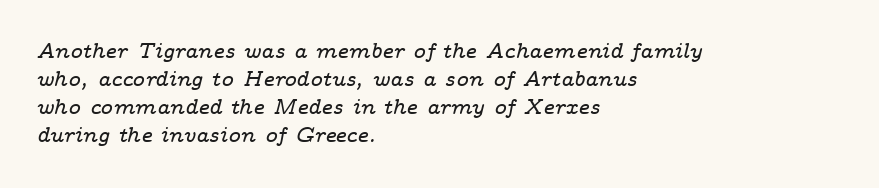
The image shows 21 px text type, italic (leaning right); set left-aligned, normal line spacing (1.34x), normal letter spacing, not underlined.
